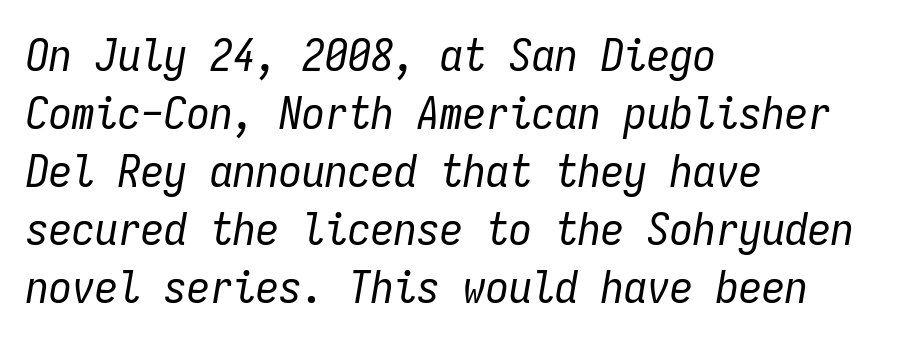
The image shows 46 px regular-weight, condensed type, italic (leaning right), monospaced; set left-aligned, normal line spacing (1.26x), normal letter spacing, not underlined; low stroke contrast and a medium x-height.
